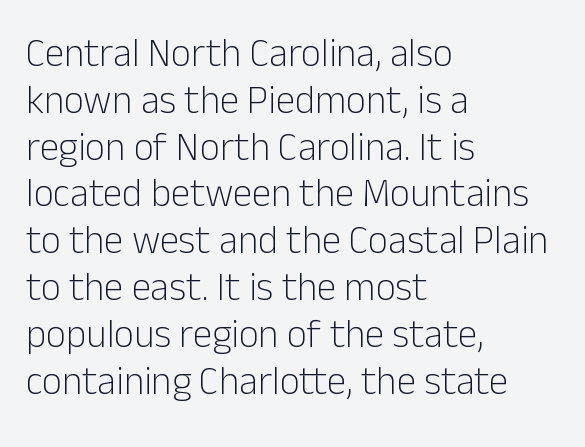
{"serif": "no", "italic": "no", "bold": "no", "weight": "light", "width": "normal", "stroke_contrast": "low", "x_height": "medium", "monospaced": "no", "underline": "no", "align": "left", "line_spacing_ratio": 1.2, "letter_spacing": "normal", "letter_spacing_em": 0.0, "glyph_px": 39}
